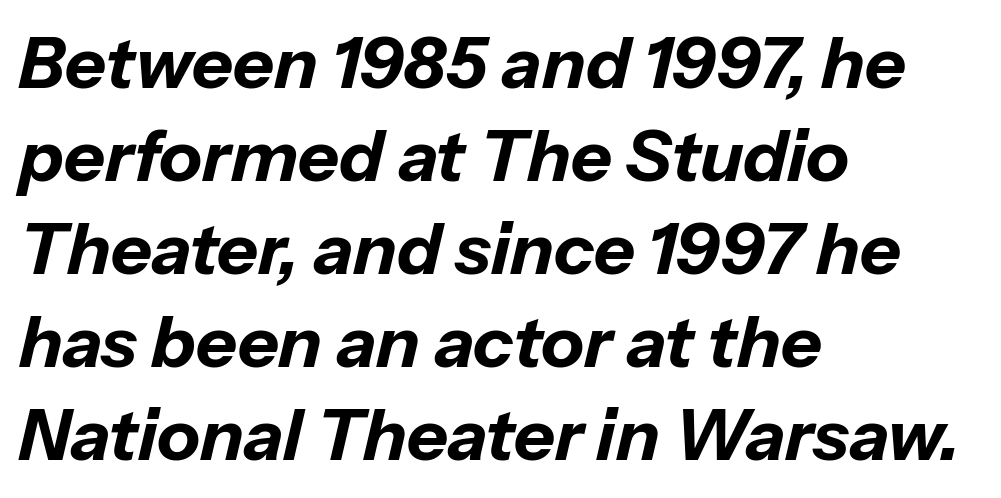
When letters slant like this, we call the style italic. There is no visible air inserted between adjacent glyphs. The space between consecutive lines is moderate. The passage shown is typed in a proportional face where columns would drift.
